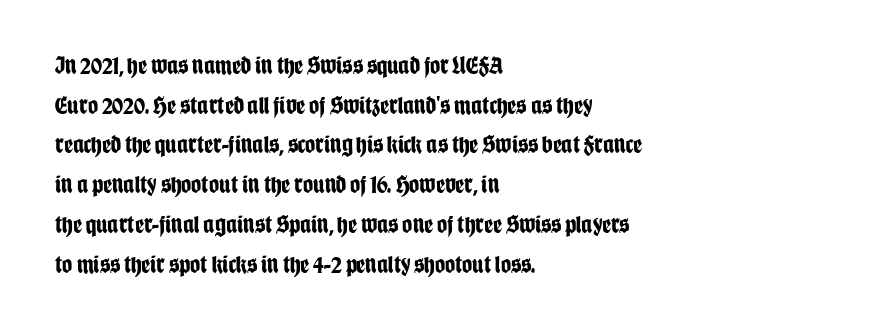
The words here are not underlined. Glyph-to-glyph distance matches everyday printed text. The rows are spaced the way most documents space them. The lettering holds an erect, upright posture throughout. Heavy-handed strokes throughout: this text is bold. Which margin do the lines hug? The left one — the right edge is uneven.
